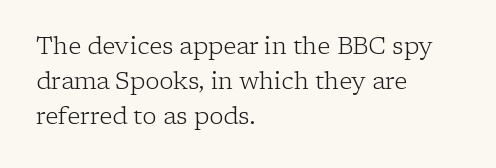
No word sits above an underline. This is the regular roman posture of the typeface. The lines in this sample share a left origin and differ only in where they stop. Successive baselines arrive at the customary interval.
